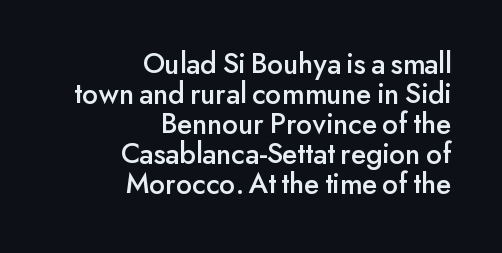
Line spacing here is tight. The axis of the letterforms is exactly vertical. Each letter keeps its own natural width here, so spacing adapts to shape. Observe the ordinary spacing: letters are neighbours, not strangers. Does the type have serifs? No, each stem ends abruptly. A clean baseline with only descenders dipping below it.
